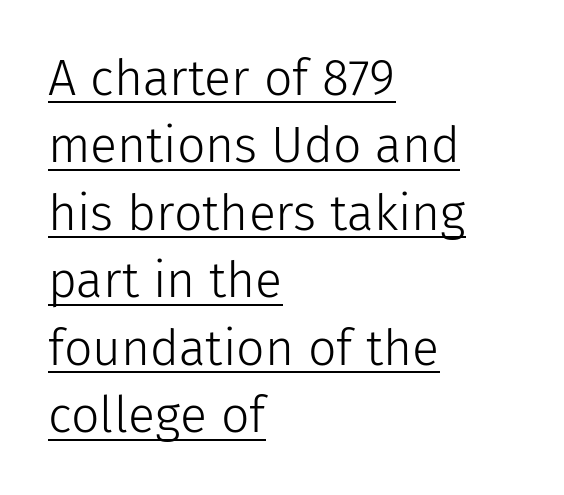
Q: Is the text bold? A: No.
Q: Is the text italic (slanted)? A: No, it is upright.
Q: Is the typeface a serif or a sans-serif typeface? A: Sans-serif.
Q: Is the text underlined? A: Yes.
Q: How is the paragraph aligned? A: Left-aligned.
Q: Is the spacing between letters normal or unusually wide? A: Normal.
Q: Is the spacing between lines tight, normal or loose? A: Normal.
Q: Width (condensed, normal, or wide)? A: Normal.
Q: Stroke contrast? A: Low.
Q: x-height? A: Medium.
Q: Monospaced? A: No.
